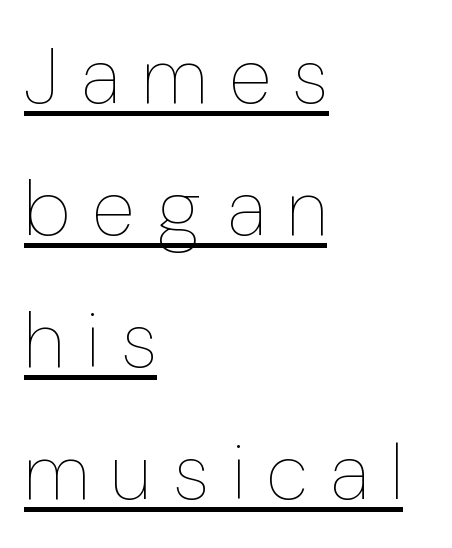
{"italic": "no", "bold": "no", "weight": "thin", "width": "condensed", "stroke_contrast": "low", "x_height": "medium", "monospaced": "no", "underline": "yes", "align": "left", "line_spacing": "normal", "line_spacing_ratio": 1.67, "letter_spacing": "wide", "letter_spacing_em": 0.29, "glyph_px": 79}
